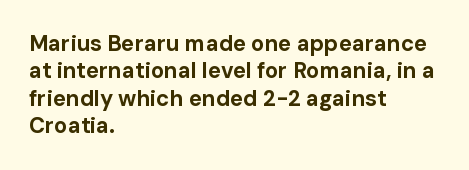
The image shows 22 px bold type, upright; set left-aligned, normal line spacing (1.25x), normal letter spacing, not underlined.
